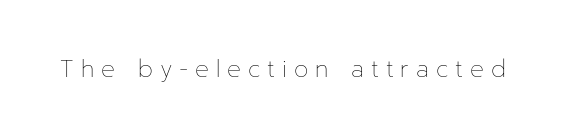
The image shows 23 px text type, upright; set unusually wide letter spacing (+0.3 em), not underlined.
